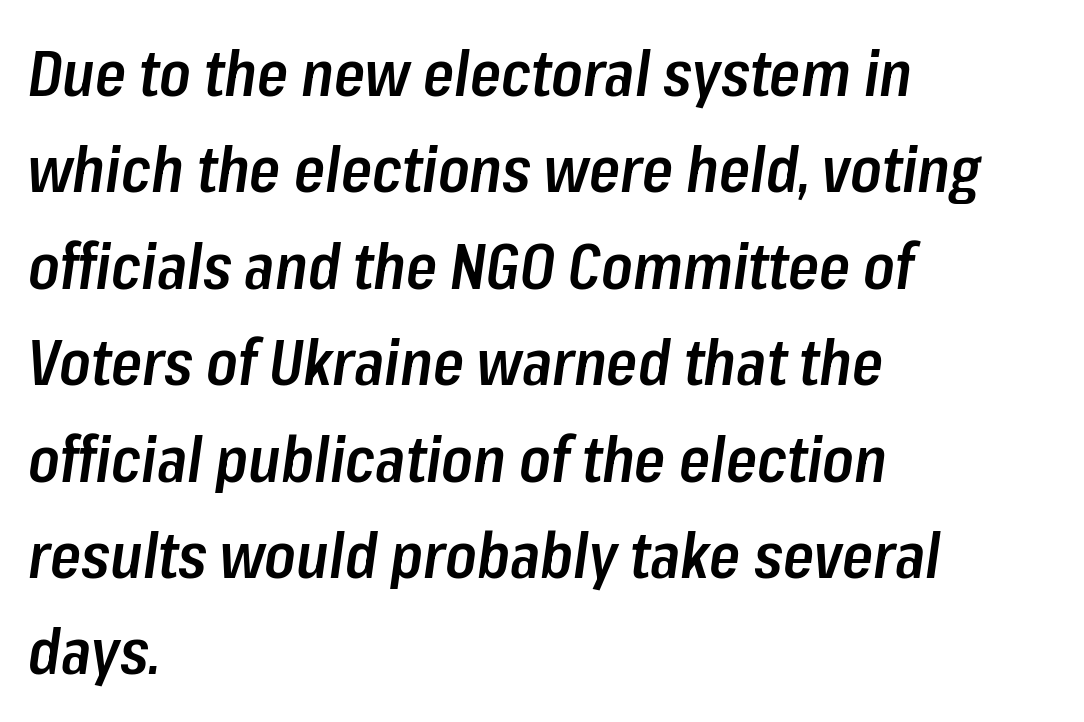
{"italic": "yes", "lean": "right", "slant_degrees": 8, "bold": "semi", "weight": "semibold", "width": "condensed", "stroke_contrast": "low", "x_height": "medium", "monospaced": "no", "underline": "no", "align": "left", "line_spacing": "normal", "line_spacing_ratio": 1.53, "letter_spacing": "normal", "letter_spacing_em": 0.0, "glyph_px": 63}
